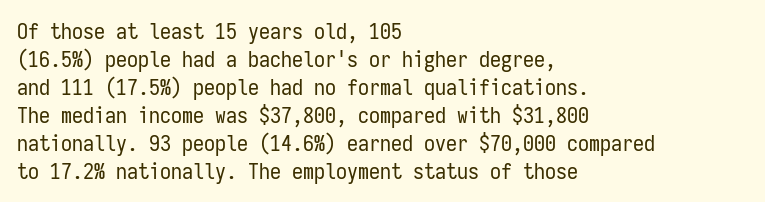
Q: Is the text bold? A: No.
Q: Is the text italic (slanted)? A: No, it is upright.
Q: Is the text underlined? A: No.
Q: How is the paragraph aligned? A: Left-aligned.
Q: Is the spacing between letters normal or unusually wide? A: Normal.
Q: Is the spacing between lines tight, normal or loose? A: Normal.
